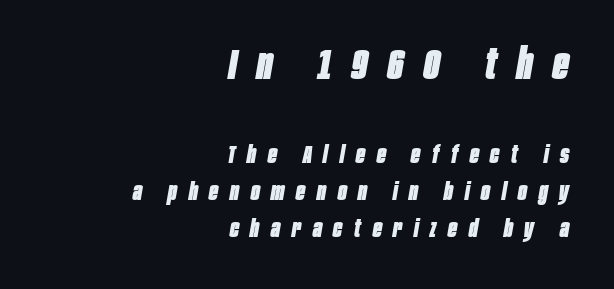
Q: Is the text bold? A: Yes.
Q: Is the text italic (slanted)? A: Yes, it leans right by about 10 degrees.
Q: Is the text underlined? A: No.
Q: How is the paragraph aligned? A: Right-aligned.
Q: Is the spacing between letters normal or unusually wide? A: Unusually wide.
Q: Is the spacing between lines tight, normal or loose? A: Normal.
Q: Which block of text is set in a larger size, the first (top) or the second (bottom)? A: The first (top) one.
Q: Width (condensed, normal, or wide)? A: Condensed.
Q: Stroke contrast? A: Low.
Q: x-height? A: Large.
Q: Monospaced? A: No.
